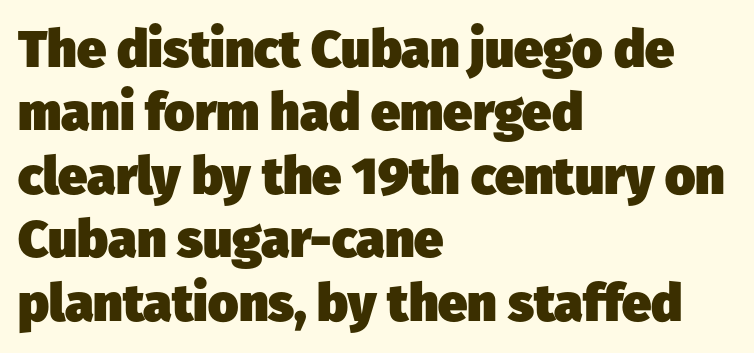
{"serif": "no", "bold": "yes", "weight": "heavy", "width": "normal", "stroke_contrast": "low", "x_height": "medium", "monospaced": "no", "underline": "no", "align": "left", "line_spacing_ratio": 1.22, "letter_spacing": "normal", "letter_spacing_em": 0.0, "glyph_px": 52}
